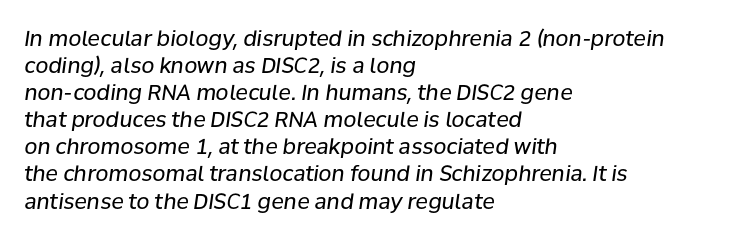
Reading down the column, the eye jumps a familiar distance to each next line. Stems and bowls with no extra thickness — not bold. Tall strokes in this sample are angled rather than plumb. Where is the straight margin? On the left. The gap between lines stays unmarked.
